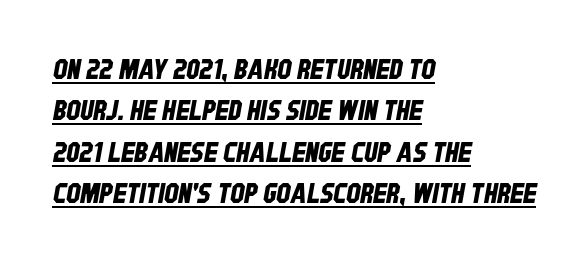
Q: Is the typeface a serif or a sans-serif typeface? A: Sans-serif.
Q: Is the text underlined? A: Yes.
Q: How is the paragraph aligned? A: Left-aligned.
Q: Is the spacing between letters normal or unusually wide? A: Normal.
Q: Is the spacing between lines tight, normal or loose? A: Normal.
Q: Width (condensed, normal, or wide)? A: Condensed.
Q: Stroke contrast? A: Low.
Q: x-height? A: Large.
Q: Monospaced? A: No.
